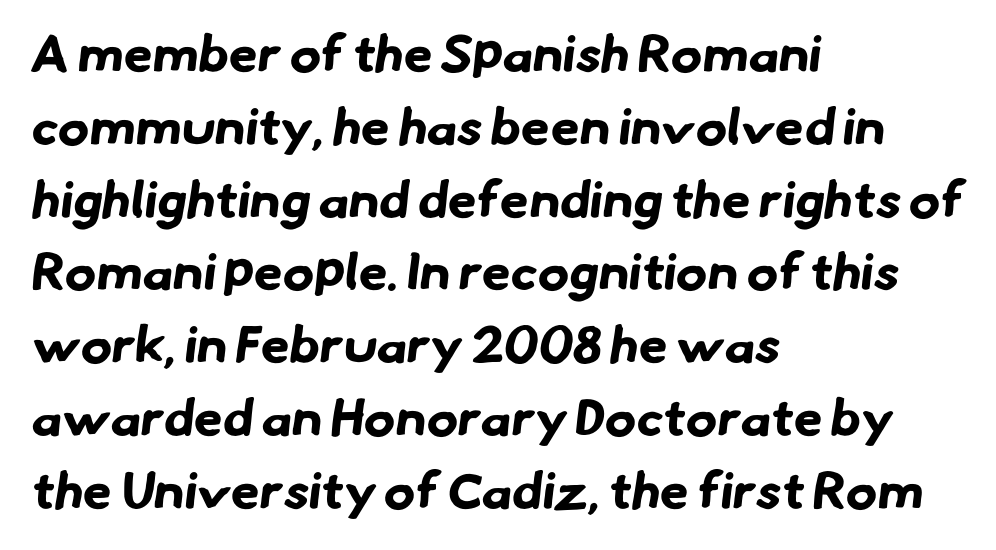
Anything drawn beneath the words? Only blank space. You could not count columns in this text — the font is proportionally spaced. A full-strength bold gives these letters their thick strokes. Words appear dense and cohesive because spacing is normal.
